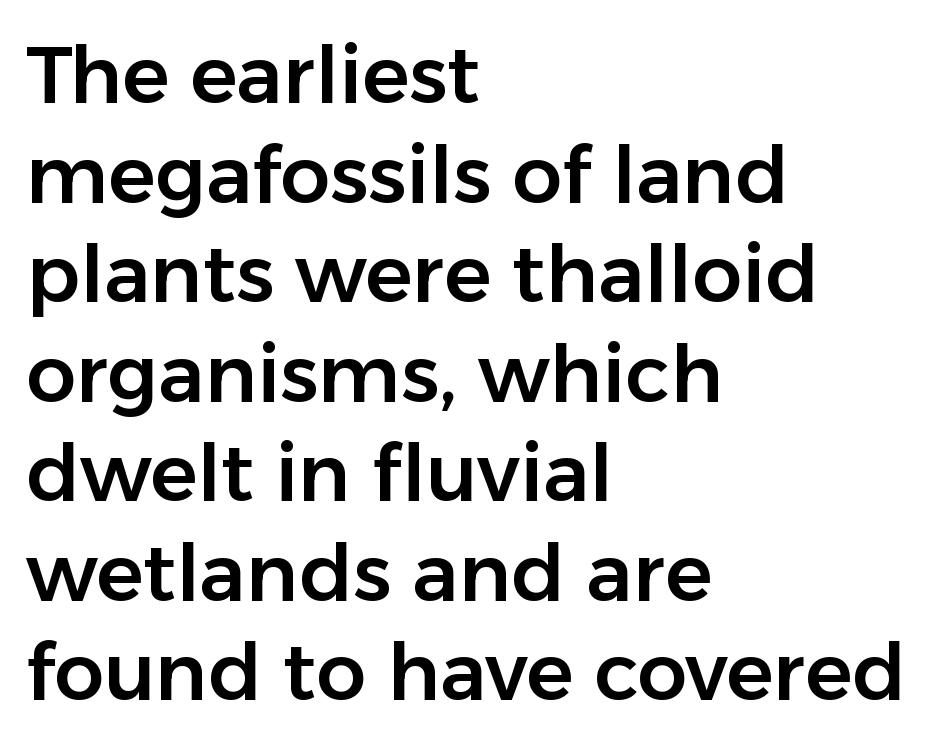
Tall strokes in this sample are plumb rather than angled. This sample keeps an unexceptional amount of space between lines. Lines of text with bare space underneath. Each letter's strokes conclude bluntly, with no projecting serifs.
